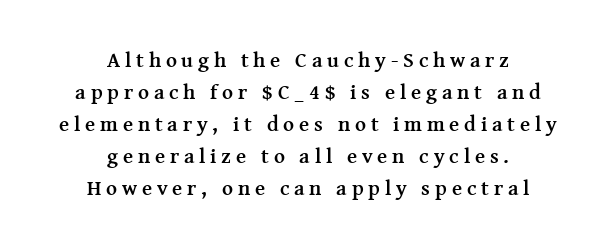
Q: Is the text bold? A: Yes.
Q: Is the text italic (slanted)? A: No, it is upright.
Q: Is the text underlined? A: No.
Q: How is the paragraph aligned? A: Centered.
Q: Is the spacing between letters normal or unusually wide? A: Unusually wide.
Q: Is the spacing between lines tight, normal or loose? A: Normal.
